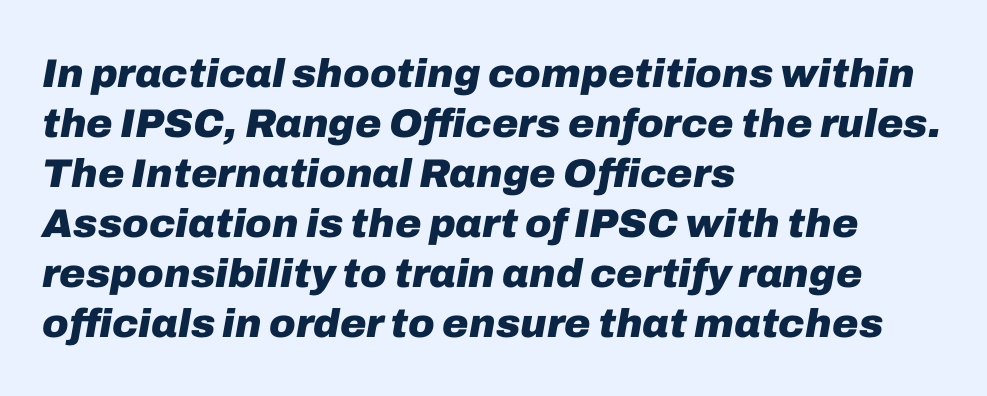
{"italic": "yes", "lean": "right", "slant_degrees": 10, "bold": "yes", "weight": "heavy", "width": "normal", "stroke_contrast": "low", "x_height": "medium", "monospaced": "no", "underline": "no", "align": "left", "line_spacing": "normal", "line_spacing_ratio": 1.25, "letter_spacing": "normal", "letter_spacing_em": 0.0, "glyph_px": 40}
